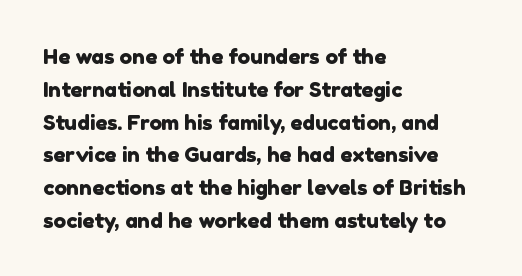
{"underline": "no", "align": "left", "line_spacing": "normal", "line_spacing_ratio": 1.56, "letter_spacing": "normal", "letter_spacing_em": 0.0, "glyph_px": 21}
